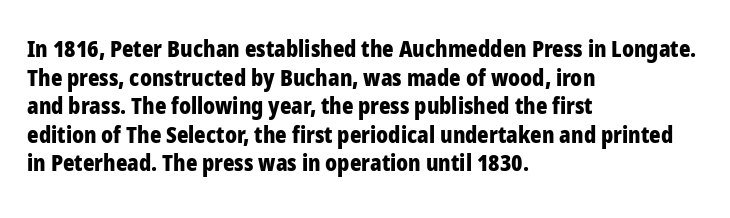
Q: Is the text bold? A: Yes.
Q: Is the text italic (slanted)? A: No, it is upright.
Q: Is the text underlined? A: No.
Q: How is the paragraph aligned? A: Left-aligned.
Q: Is the spacing between letters normal or unusually wide? A: Normal.
Q: Is the spacing between lines tight, normal or loose? A: Normal.
